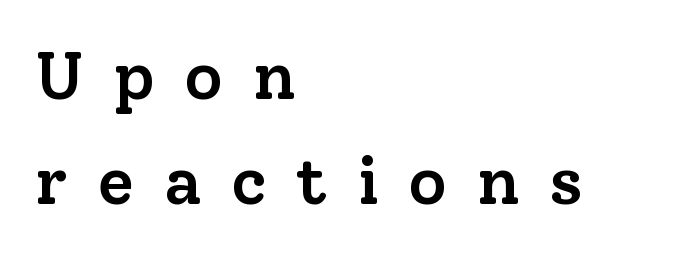
Typeset ragged right — the left edge is the straight one. Small tapered or slab feet sit at the stroke ends, so this counts as serif. Glyph-to-glyph distance is far greater than everyday printed text. Descenders hang freely into open space. Note the varied advance widths — an 'i' is clearly narrower than an 'm'.
